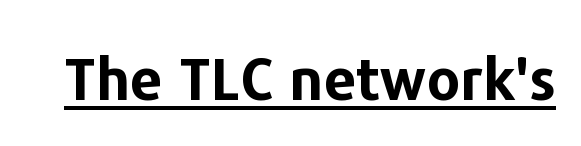
{"serif": "no", "italic": "no", "bold": "yes", "weight": "bold", "width": "normal", "stroke_contrast": "low", "x_height": "medium", "monospaced": "no", "underline": "yes", "letter_spacing": "normal", "letter_spacing_em": 0.0, "glyph_px": 58}
